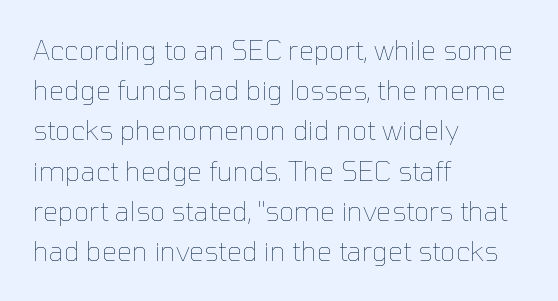
Q: Is the text bold? A: No.
Q: Is the text italic (slanted)? A: No, it is upright.
Q: Is the text underlined? A: No.
Q: How is the paragraph aligned? A: Left-aligned.
Q: Is the spacing between letters normal or unusually wide? A: Normal.
Q: Is the spacing between lines tight, normal or loose? A: Normal.
